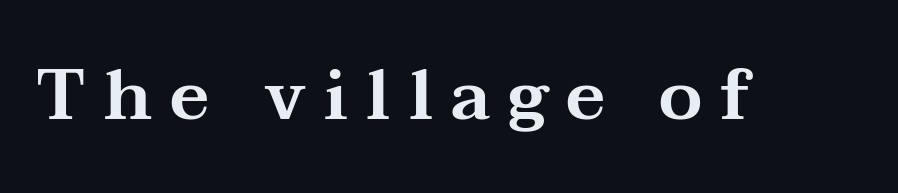
{"serif": "yes", "italic": "no", "width": "wide", "stroke_contrast": "medium", "x_height": "medium", "monospaced": "no", "underline": "no", "letter_spacing": "wide", "letter_spacing_em": 0.26, "glyph_px": 70}
